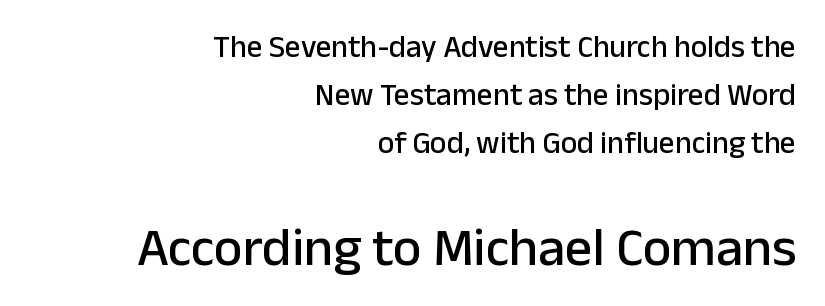
{"serif": "no", "italic": "no", "width": "normal", "stroke_contrast": "low", "x_height": "medium", "monospaced": "no", "underline": "no", "align": "right", "line_spacing": "normal", "line_spacing_ratio": 1.55, "letter_spacing": "normal", "letter_spacing_em": 0.0, "larger_block": "second", "size_ratio": 1.74, "glyph_px": 54}
